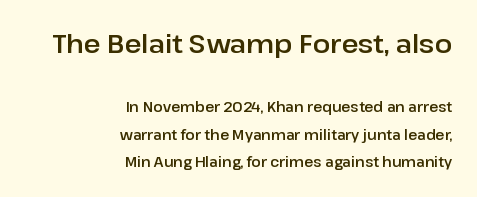
Q: Is the text italic (slanted)? A: No, it is upright.
Q: Is the text underlined? A: No.
Q: How is the paragraph aligned? A: Right-aligned.
Q: Is the spacing between letters normal or unusually wide? A: Normal.
Q: Is the spacing between lines tight, normal or loose? A: Loose.
Q: Which block of text is set in a larger size, the first (top) or the second (bottom)? A: The first (top) one.
